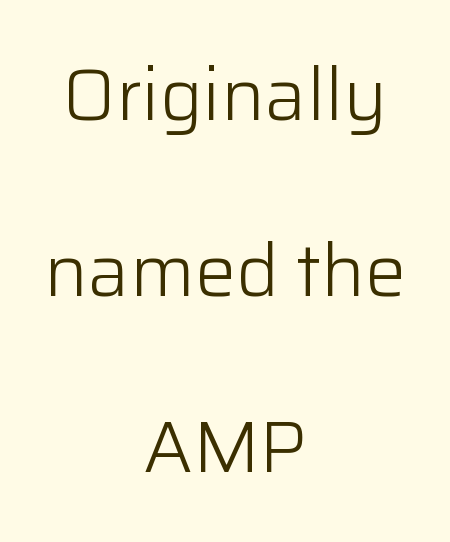
Q: Is the text bold? A: No.
Q: Is the text italic (slanted)? A: No, it is upright.
Q: Is the typeface a serif or a sans-serif typeface? A: Sans-serif.
Q: Is the text underlined? A: No.
Q: How is the paragraph aligned? A: Centered.
Q: Is the spacing between letters normal or unusually wide? A: Normal.
Q: Is the spacing between lines tight, normal or loose? A: Loose.
Q: Width (condensed, normal, or wide)? A: Normal.
Q: Stroke contrast? A: Low.
Q: x-height? A: Medium.
Q: Monospaced? A: No.
